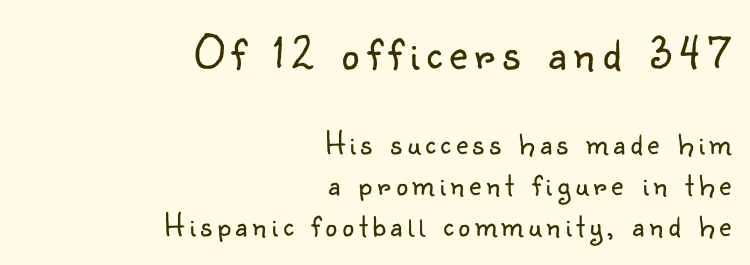
{"serif": "no", "italic": "no", "bold": "no", "weight": "light", "width": "normal", "stroke_contrast": "low", "x_height": "small", "monospaced": "no", "underline": "no", "align": "right", "line_spacing_ratio": 1.24, "larger_block": "first", "size_ratio": 1.52, "glyph_px": 50}
